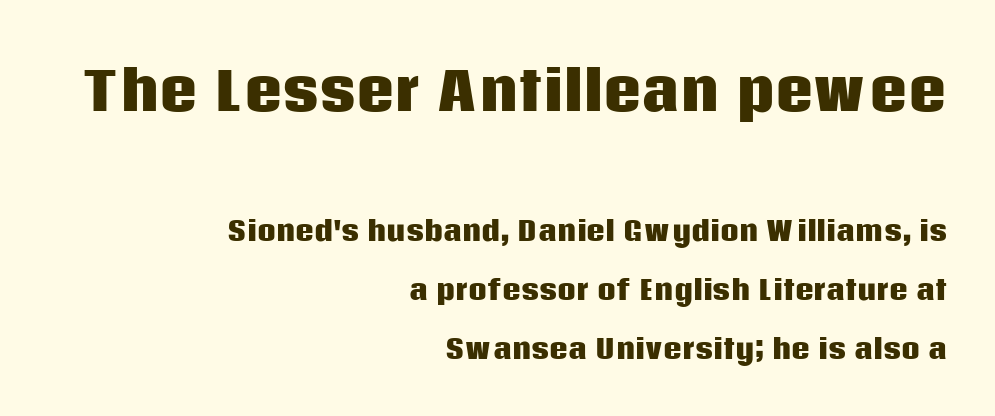
The glyphs have the mass of a bold cut. Compared with a flush-left layout, this one pins lines to the opposite, right side. Varying glyph widths throughout — classic text-font behaviour. The rendering shrinks the type as you move from the upper chunk to the lower.
